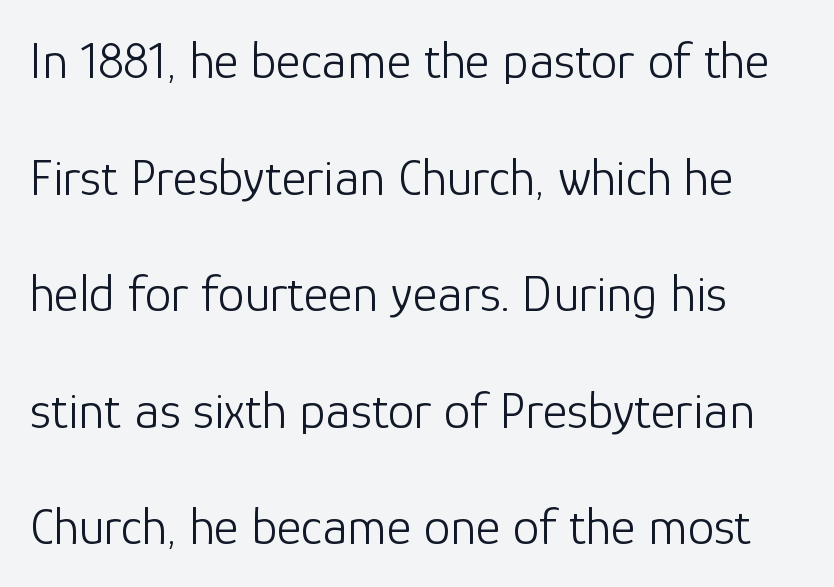
Widely set lines give the paragraph a tall, airy silhouette. The type family on display is of the sans-serif kind. Students, note that the glyphs here touch the page at normal intervals. Proportional: the letters do not fall into vertical columns. Descender tails drop into unmarked territory.
